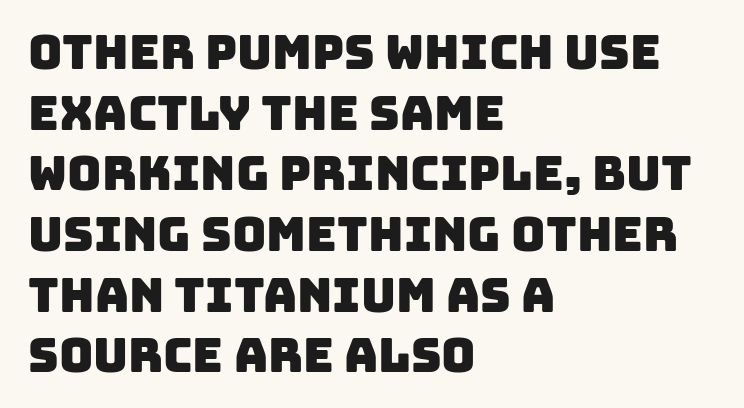
The image shows 47 px sans-serif type; set left-aligned, normal line spacing (1.29x), normal letter spacing, not underlined; low stroke contrast and a large x-height.
